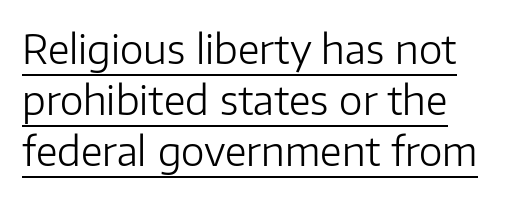
{"serif": "no", "italic": "no", "bold": "no", "weight": "light", "width": "normal", "stroke_contrast": "low", "x_height": "medium", "monospaced": "no", "underline": "yes", "line_spacing": "normal", "line_spacing_ratio": 1.28, "letter_spacing": "normal", "letter_spacing_em": 0.0, "glyph_px": 40}
